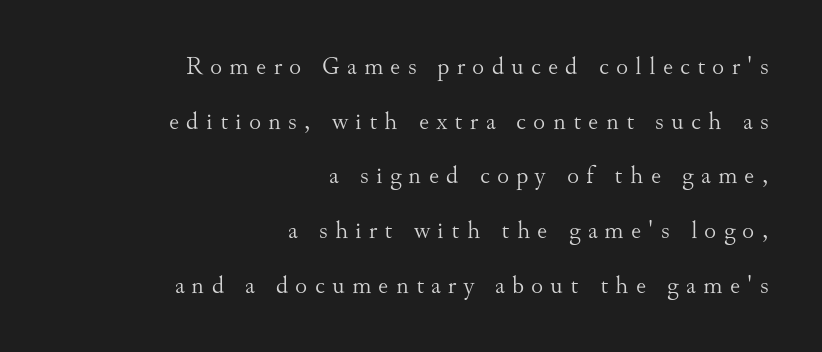
The image shows 25 px text type, upright; set right-aligned, loose line spacing (2.19x), unusually wide letter spacing (+0.29 em), not underlined.
